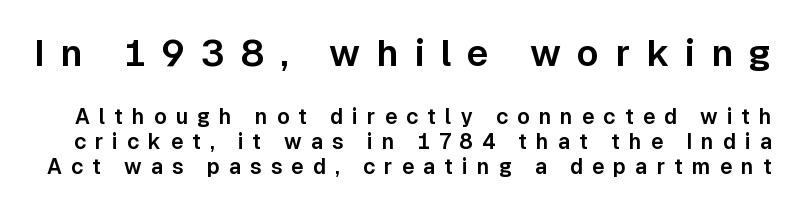
The image shows 37 px sans-serif type, upright; set line spacing 1.19x, unusually wide letter spacing (+0.43 em), not underlined; the first (top) block is 1.76x larger; low stroke contrast and a medium x-height.
